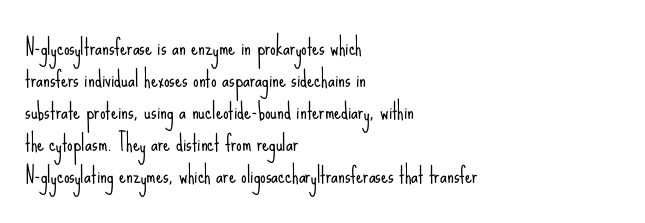
Q: Is the text bold? A: No.
Q: Is the text italic (slanted)? A: No, it is upright.
Q: Is the text underlined? A: No.
Q: How is the paragraph aligned? A: Left-aligned.
Q: Is the spacing between letters normal or unusually wide? A: Normal.
Q: Is the spacing between lines tight, normal or loose? A: Normal.
